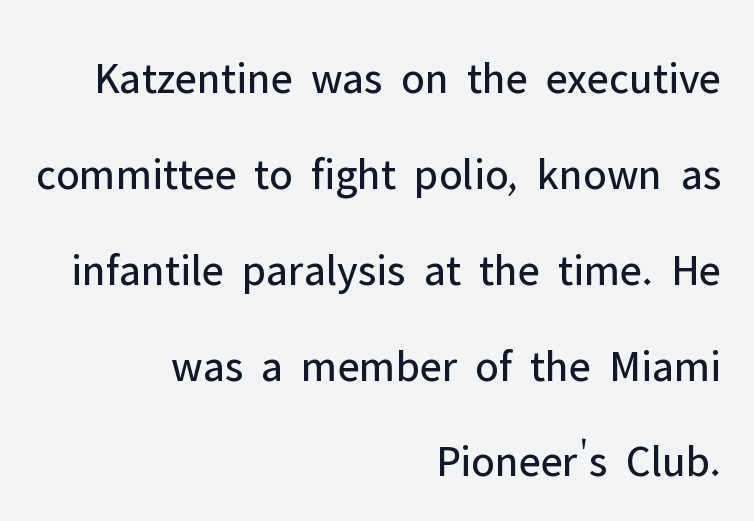
Heft: none added — not bold. No feet cap the strokes, marking this as sans-serif type. Do the letters lean? They stand straight. Check under the words: just untouched page.
